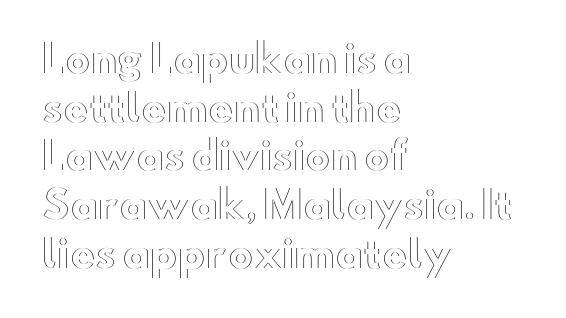
{"italic": "no", "width": "wide", "x_height": "small", "monospaced": "no", "underline": "no", "align": "left", "line_spacing": "normal", "line_spacing_ratio": 1.28, "letter_spacing": "normal", "letter_spacing_em": 0.0, "glyph_px": 38}
